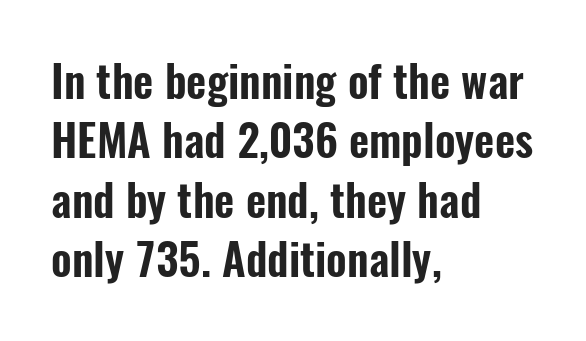
{"serif": "no", "italic": "no", "width": "condensed", "stroke_contrast": "low", "x_height": "medium", "monospaced": "no", "underline": "no", "align": "left", "line_spacing": "normal", "line_spacing_ratio": 1.35, "letter_spacing": "normal", "letter_spacing_em": 0.0, "glyph_px": 44}
